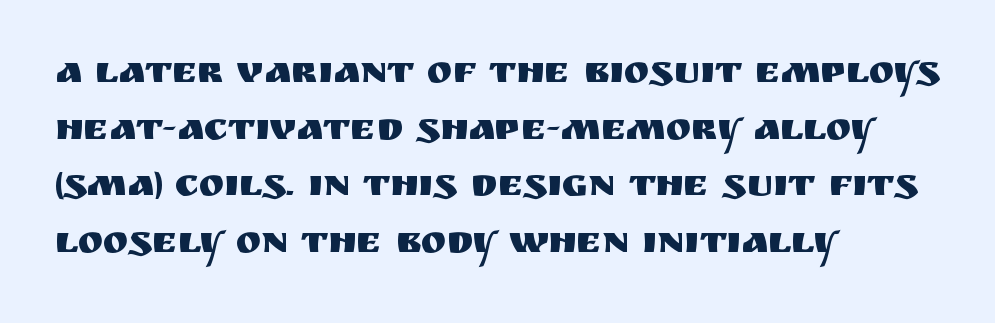
A typesetter would mark this as roman, not italic. Observe the absence of serifs on each vertical stroke in this sample. The rows are spaced the way most documents space them. Anything drawn beneath the words? Only blank space.
